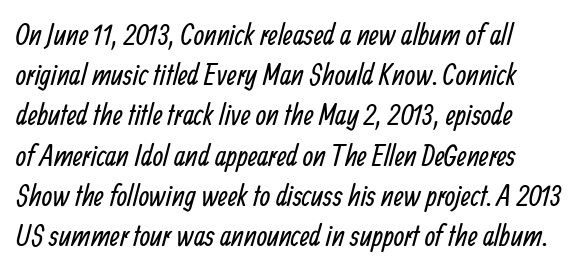
The image shows 30 px regular-weight, condensed sans-serif type; set normal line spacing (1.34x), normal letter spacing, not underlined; low stroke contrast and a medium x-height.
